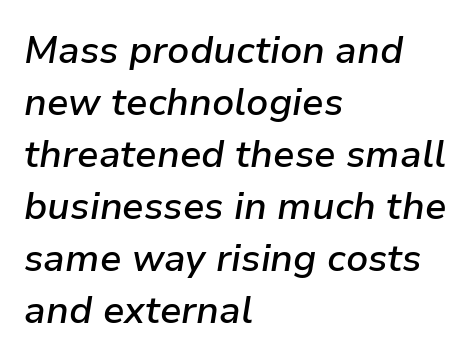
Does the leading feel generous? No, just average. Descenders are the only things crossing below the line. Each word holds together tightly as a unit, with standard inter-letter gaps. When letters slant like this, we call the style italic. If you drew a ruler down the left edge, every line would touch it. Varying glyph widths throughout — classic text-font behaviour.
